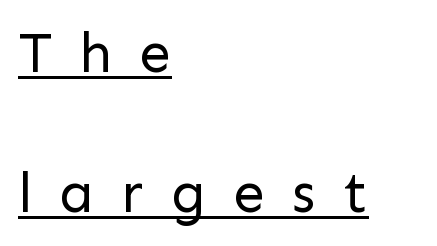
Substantial extra tracking has been applied to these lines. The leading is generous, giving the passage an open texture. Character widths vary here, with narrow letters taking less room than wide ones. The rendering uses the underline text-decoration.
